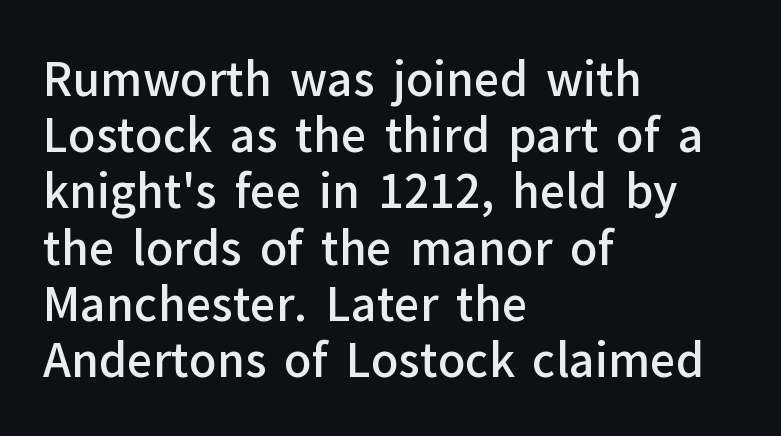
The image shows 45 px semibold sans-serif type, upright; set left-aligned, normal line spacing (1.25x), normal letter spacing, not underlined; low stroke contrast and a medium x-height.
